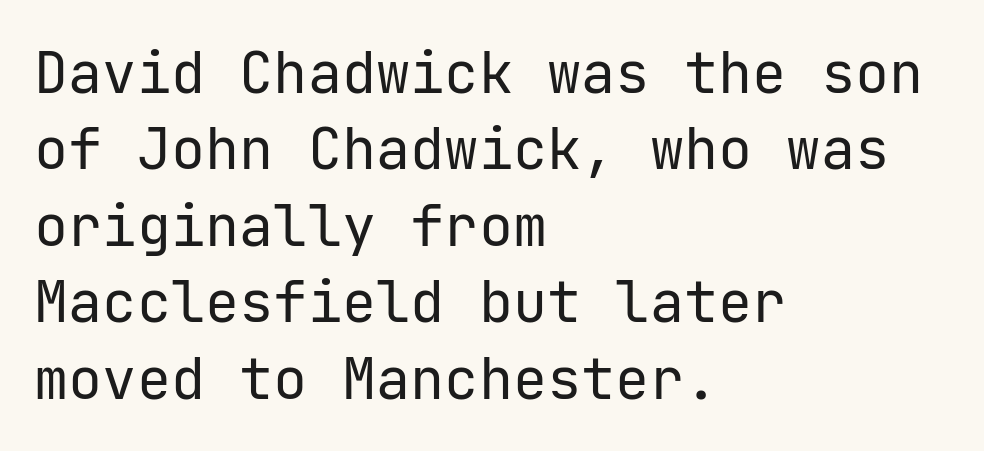
{"serif": "no", "italic": "no", "bold": "no", "weight": "regular", "width": "normal", "stroke_contrast": "low", "x_height": "medium", "underline": "no", "align": "left", "line_spacing": "normal", "line_spacing_ratio": 1.34, "letter_spacing": "normal", "letter_spacing_em": 0.0, "glyph_px": 57}
